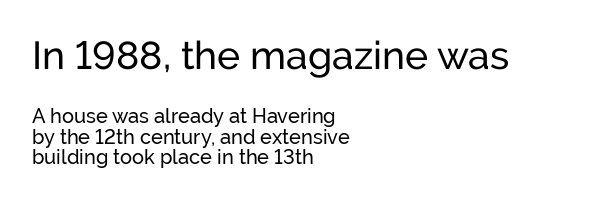
The image shows 39 px sans-serif type, upright; set left-aligned, tight line spacing (1.04x), normal letter spacing, not underlined; the first (top) block is 1.95x larger; low stroke contrast and a medium x-height.
